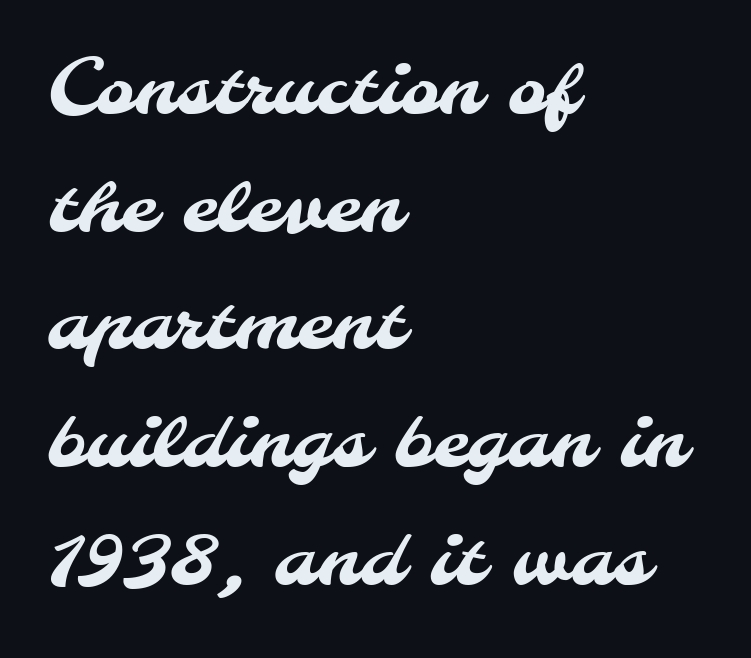
The baseline area is clear. These lines keep a tight, regular rhythm from letter to letter. You could not count columns in this text — the font is proportionally spaced. One glance says typical: line gaps are just what's usual.
